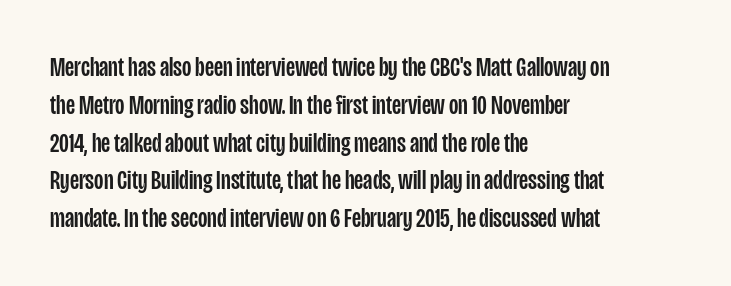
The image shows 27 px text type, upright; set left-aligned, normal line spacing (1.4x), normal letter spacing, not underlined.
